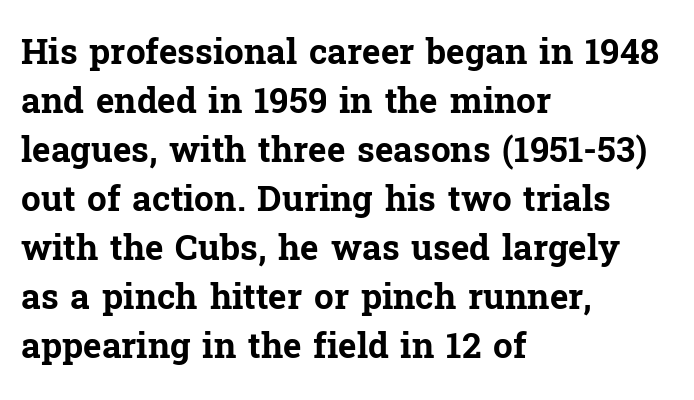
{"serif": "yes", "italic": "no", "bold": "yes", "weight": "bold", "width": "normal", "stroke_contrast": "low", "x_height": "medium", "monospaced": "no", "underline": "no", "align": "left", "line_spacing": "normal", "line_spacing_ratio": 1.4, "letter_spacing": "normal", "letter_spacing_em": 0.0, "glyph_px": 35}
